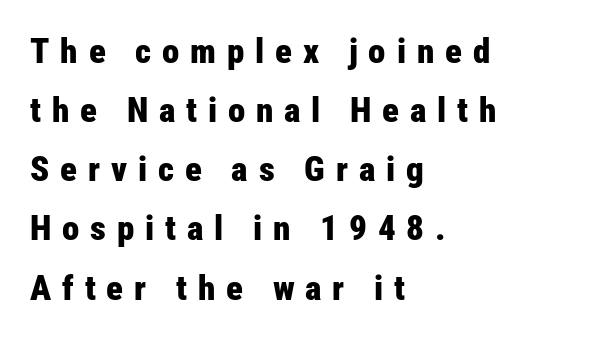
The image shows 35 px bold, condensed sans-serif type, upright; set left-aligned, normal line spacing (1.69x), unusually wide letter spacing (+0.31 em), not underlined; low stroke contrast and a medium x-height.
